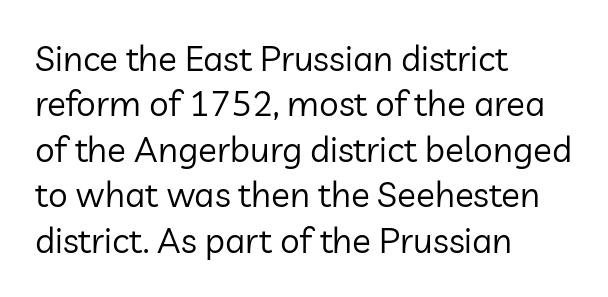
{"serif": "no", "italic": "no", "bold": "no", "weight": "regular", "width": "normal", "stroke_contrast": "low", "x_height": "medium", "monospaced": "no", "underline": "no", "align": "left", "line_spacing": "normal", "line_spacing_ratio": 1.3, "letter_spacing": "normal", "letter_spacing_em": 0.0, "glyph_px": 35}
